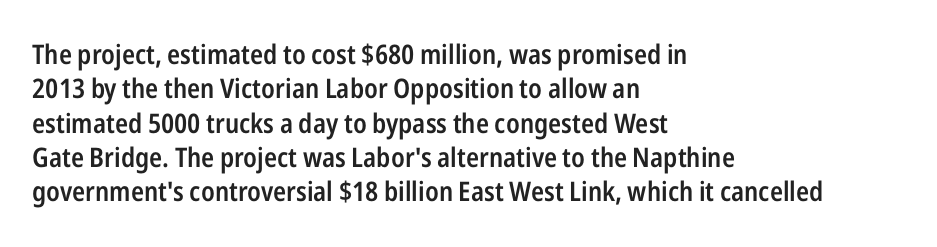
The image shows 27 px text type, upright; set left-aligned, normal line spacing (1.27x), normal letter spacing, not underlined.
